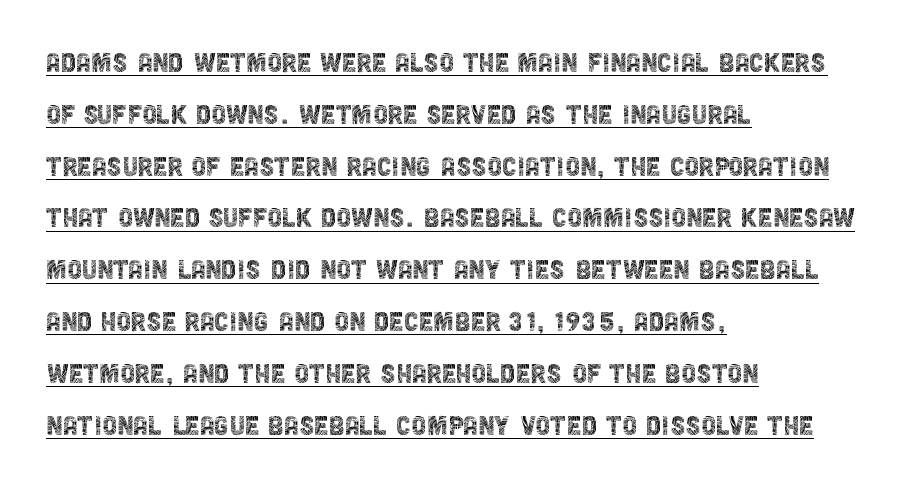
Q: Is the text bold? A: No.
Q: Is the text italic (slanted)? A: No, it is upright.
Q: Is the typeface a serif or a sans-serif typeface? A: Sans-serif.
Q: Is the text underlined? A: Yes.
Q: How is the paragraph aligned? A: Left-aligned.
Q: Is the spacing between letters normal or unusually wide? A: Normal.
Q: Is the spacing between lines tight, normal or loose? A: Normal.
Q: Width (condensed, normal, or wide)? A: Condensed.
Q: x-height? A: Large.
Q: Monospaced? A: No.
